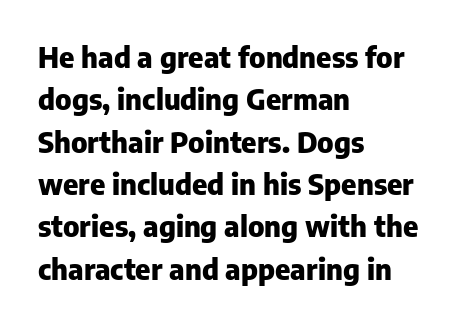
The image shows 29 px heavy sans-serif type, upright; set left-aligned, normal line spacing (1.46x), normal letter spacing, not underlined; low stroke contrast and a medium x-height.
